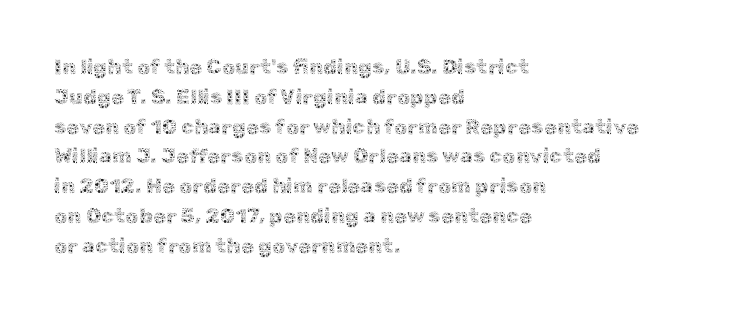
Quick note: interline space is typical. Nothing unusual about the tracking: characters are spaced as the font intends. Unmarked baselines from the first word to the last. No italicization has been applied; the sample stays upright.
